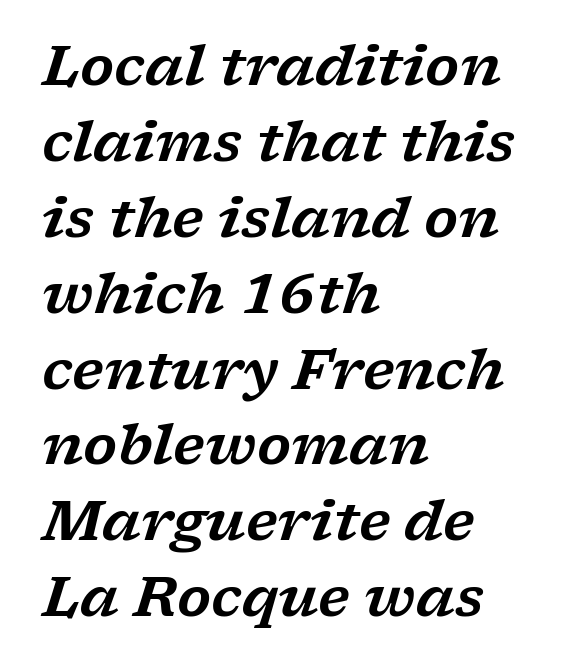
{"serif": "yes", "italic": "yes", "lean": "right", "slant_degrees": 17, "width": "wide", "stroke_contrast": "low", "x_height": "medium", "monospaced": "no", "underline": "no", "align": "left", "line_spacing": "normal", "line_spacing_ratio": 1.38, "letter_spacing": "normal", "letter_spacing_em": 0.0, "glyph_px": 55}
